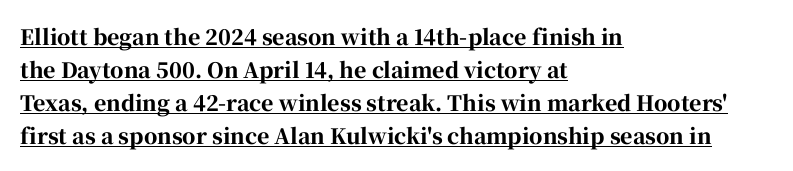
The image shows 21 px bold type, upright; set left-aligned, normal line spacing (1.57x), normal letter spacing, underlined.
